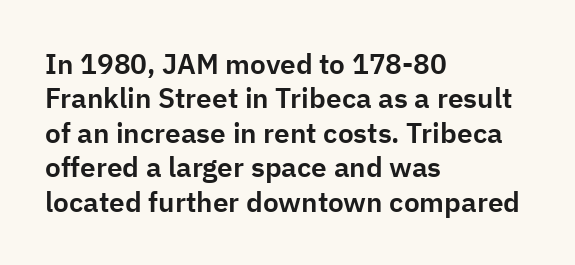
Q: Is the text italic (slanted)? A: No, it is upright.
Q: Is the typeface a serif or a sans-serif typeface? A: Sans-serif.
Q: Is the text underlined? A: No.
Q: How is the paragraph aligned? A: Left-aligned.
Q: Is the spacing between letters normal or unusually wide? A: Normal.
Q: Width (condensed, normal, or wide)? A: Normal.
Q: Stroke contrast? A: Low.
Q: x-height? A: Medium.
Q: Monospaced? A: No.
